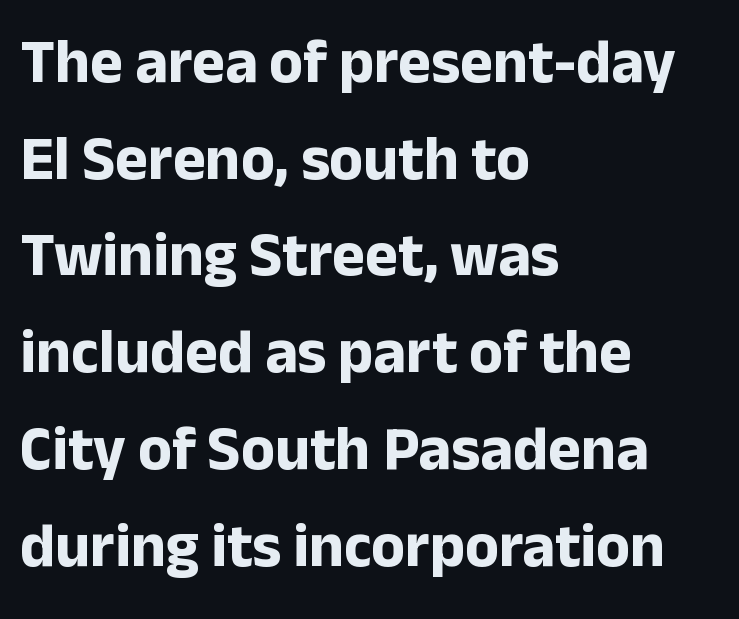
This is roman type, the default non-slanted kind. A dark, heavy texture on the line: the type is bold. If you drew a ruler down the left edge, every line would touch it. Tracking here is standard; glyphs follow each other at the usual distance.
